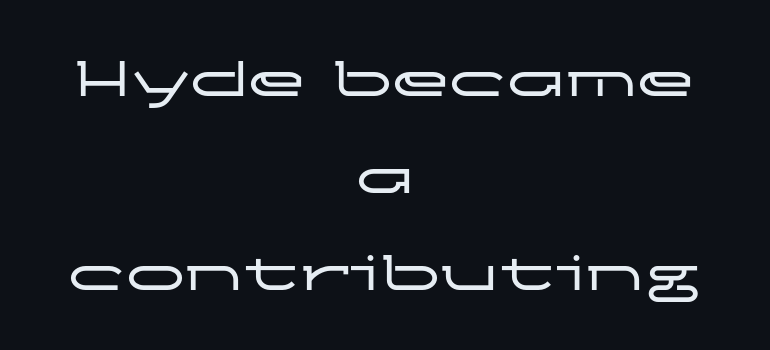
{"serif": "no", "italic": "no", "width": "wide", "stroke_contrast": "low", "x_height": "medium", "monospaced": "no", "underline": "no", "align": "center", "line_spacing": "normal", "line_spacing_ratio": 1.64, "letter_spacing": "normal", "letter_spacing_em": 0.0, "glyph_px": 59}
